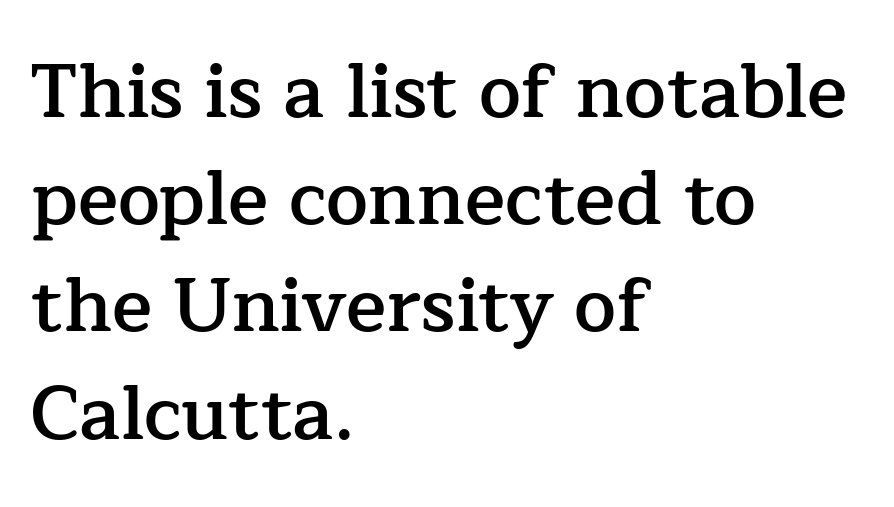
The image shows 75 px semibold serif type, upright; set left-aligned, normal line spacing (1.43x), normal letter spacing, not underlined; low stroke contrast and a medium x-height.
